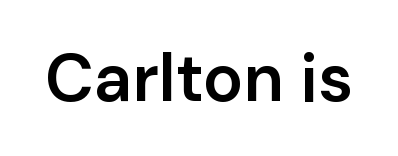
The image shows 67 px semibold sans-serif type, upright; set normal letter spacing, not underlined; low stroke contrast and a medium x-height.
